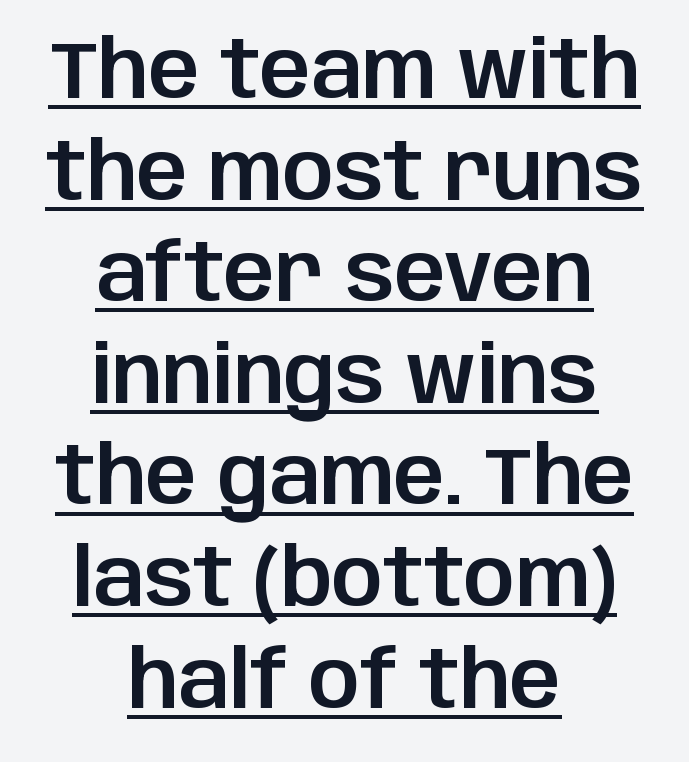
Honestly, the row spacing looks completely unremarkable. Layout note: lines centered. Ascenders rise straight up at ninety degrees. Regarding serifs, this sample does without them. Spacing verdict: proportional, widths tailored to each character. Compared with typical body copy, the letter spacing here is the same.
